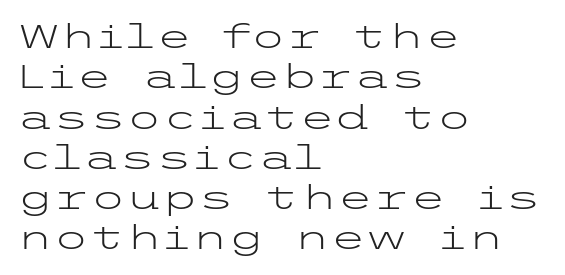
Q: Is the text bold? A: No.
Q: Is the text italic (slanted)? A: No, it is upright.
Q: Is the typeface a serif or a sans-serif typeface? A: Sans-serif.
Q: Is the text underlined? A: No.
Q: How is the paragraph aligned? A: Left-aligned.
Q: Is the spacing between letters normal or unusually wide? A: Normal.
Q: Width (condensed, normal, or wide)? A: Wide.
Q: Stroke contrast? A: Low.
Q: x-height? A: Medium.
